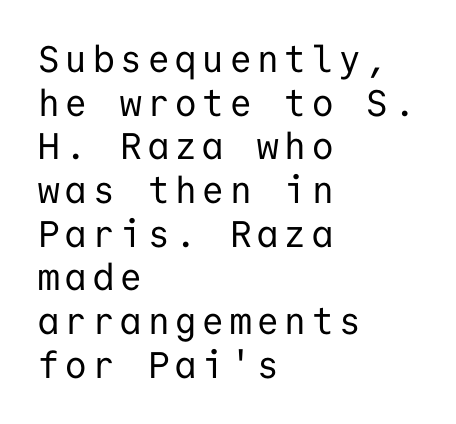
{"serif": "no", "italic": "no", "bold": "no", "weight": "regular", "width": "normal", "stroke_contrast": "low", "x_height": "medium", "monospaced": "yes", "underline": "no", "align": "left", "line_spacing_ratio": 1.18, "glyph_px": 37}
